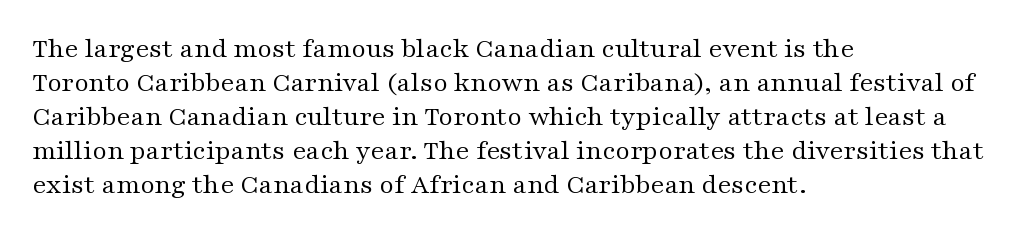
Q: Is the text bold? A: No.
Q: Is the text italic (slanted)? A: No, it is upright.
Q: Is the typeface a serif or a sans-serif typeface? A: Serif.
Q: Is the text underlined? A: No.
Q: How is the paragraph aligned? A: Left-aligned.
Q: Is the spacing between letters normal or unusually wide? A: Normal.
Q: Width (condensed, normal, or wide)? A: Wide.
Q: Stroke contrast? A: Medium.
Q: x-height? A: Medium.
Q: Monospaced? A: No.
